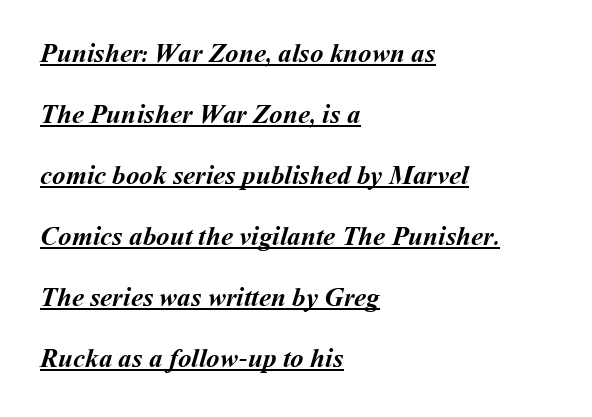
The image shows 27 px bold type; set left-aligned, loose line spacing (2.26x), normal letter spacing, underlined.
